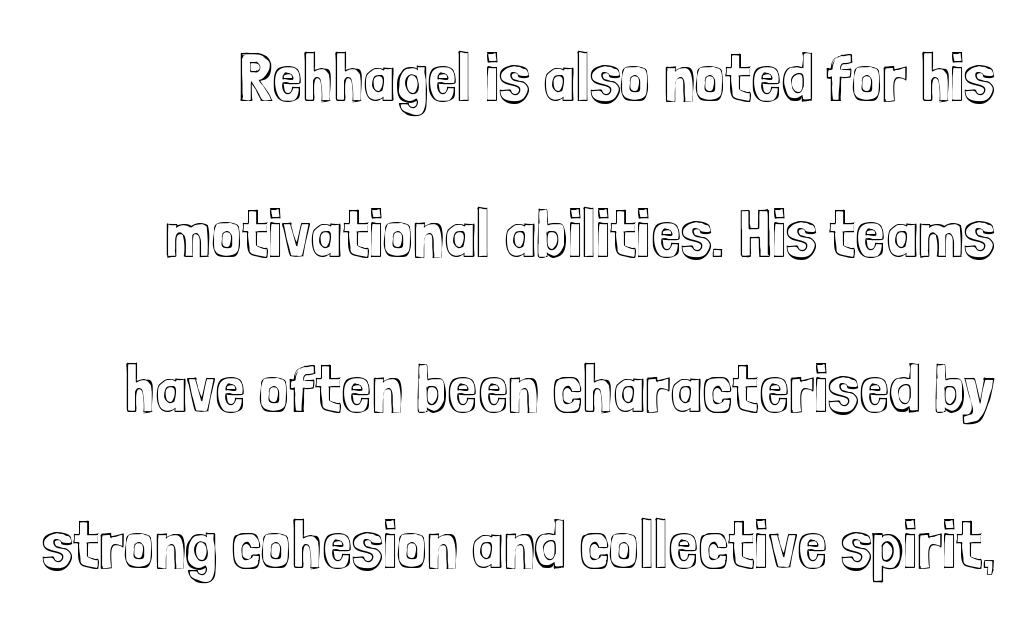
{"italic": "no", "width": "condensed", "x_height": "medium", "monospaced": "no", "underline": "no", "line_spacing": "loose", "line_spacing_ratio": 2.29, "letter_spacing": "normal", "letter_spacing_em": 0.0, "glyph_px": 68}
